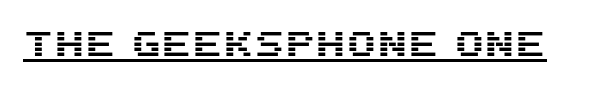
The image shows 35 px sans-serif type, upright; set normal letter spacing, underlined; medium stroke contrast and a large x-height.
